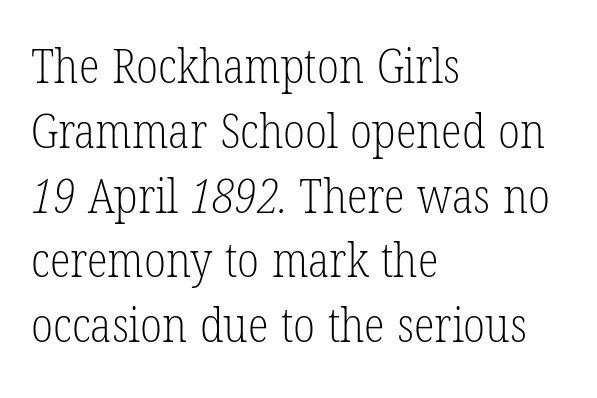
The image shows 48 px light, condensed serif type; set left-aligned, normal line spacing (1.35x), normal letter spacing, not underlined; low stroke contrast and a medium x-height.
